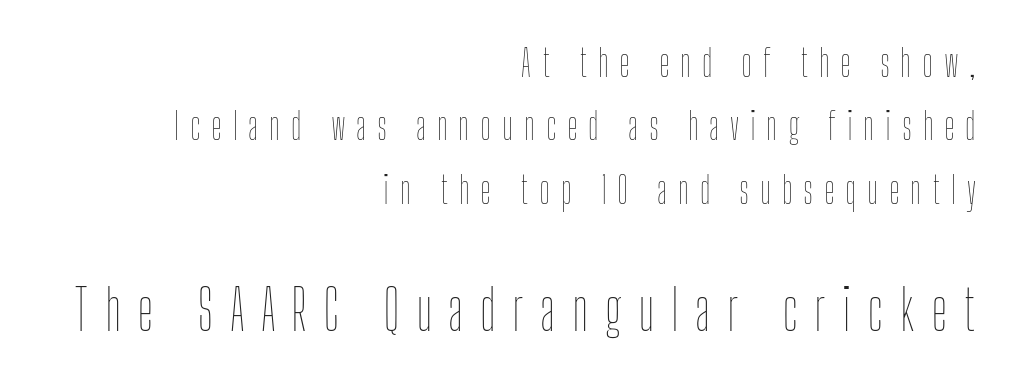
The image shows 56 px thin, condensed type, upright; set right-aligned, line spacing 1.71x, unusually wide letter spacing (+0.29 em), not underlined; the second (bottom) block is 1.51x larger; low stroke contrast and a medium x-height.
